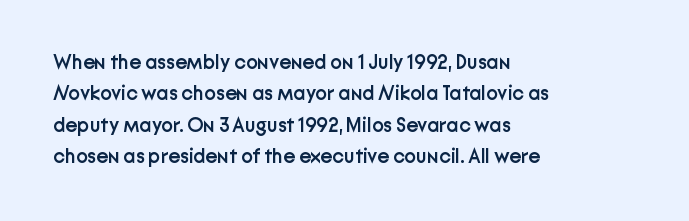
{"italic": "no", "bold": "semi", "underline": "no", "align": "left", "line_spacing": "normal", "line_spacing_ratio": 1.57, "letter_spacing": "normal", "letter_spacing_em": 0.0, "glyph_px": 20}
